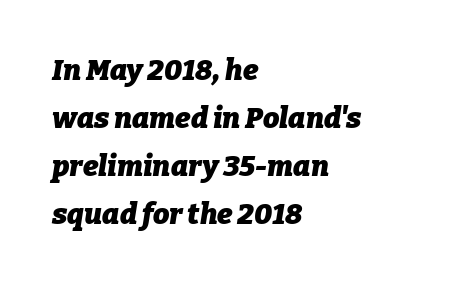
The image shows 29 px heavy type, italic (leaning right); set left-aligned, normal line spacing (1.66x), normal letter spacing, not underlined; low stroke contrast and a medium x-height.
